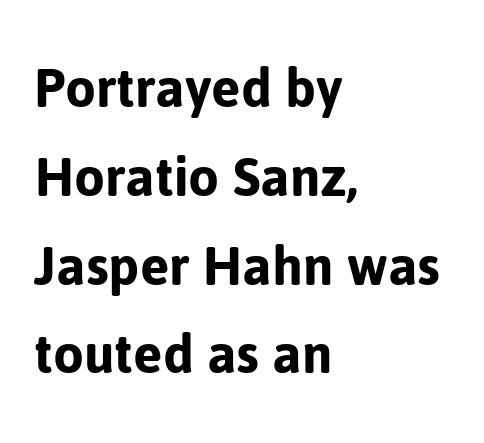
Note: no serifs on the glyphs. This sample has the flowing, uneven cadence of proportional lettering. A normal amount of white space separates one row of letters from the next. This is the regular roman posture of the typeface. A bare baseline throughout the passage.
